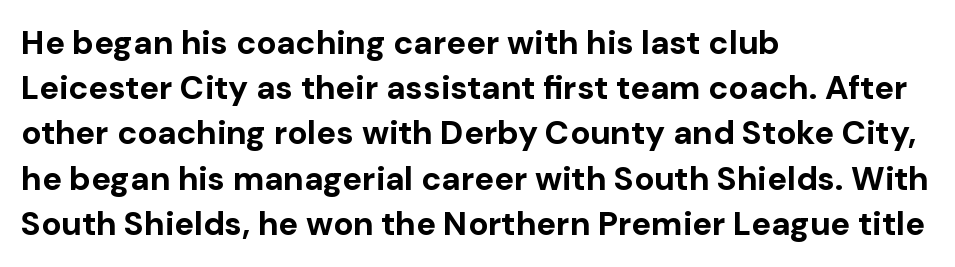
{"serif": "no", "italic": "no", "bold": "yes", "weight": "bold", "width": "normal", "stroke_contrast": "low", "x_height": "medium", "monospaced": "no", "underline": "no", "align": "left", "line_spacing": "normal", "line_spacing_ratio": 1.37, "letter_spacing": "normal", "letter_spacing_em": 0.0, "glyph_px": 33}
